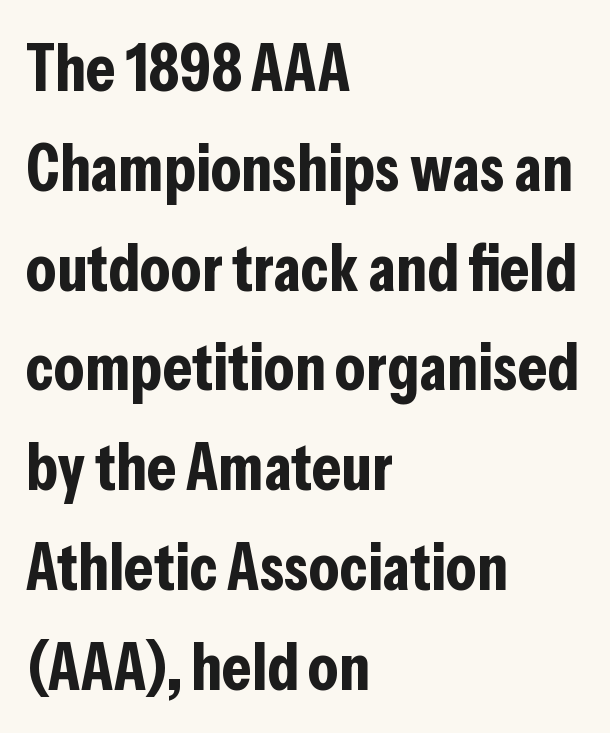
Q: Is the text bold? A: Yes.
Q: Is the text italic (slanted)? A: No, it is upright.
Q: Is the typeface a serif or a sans-serif typeface? A: Sans-serif.
Q: Is the text underlined? A: No.
Q: How is the paragraph aligned? A: Left-aligned.
Q: Is the spacing between letters normal or unusually wide? A: Normal.
Q: Is the spacing between lines tight, normal or loose? A: Normal.
Q: Width (condensed, normal, or wide)? A: Condensed.
Q: Stroke contrast? A: Low.
Q: x-height? A: Medium.
Q: Monospaced? A: No.
